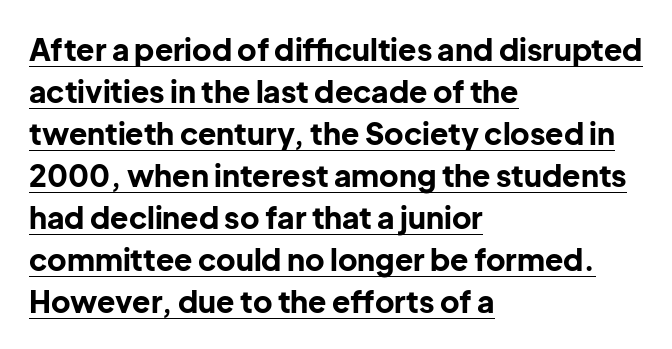
Q: Is the text bold? A: Yes.
Q: Is the text italic (slanted)? A: No, it is upright.
Q: Is the typeface a serif or a sans-serif typeface? A: Sans-serif.
Q: Is the text underlined? A: Yes.
Q: How is the paragraph aligned? A: Left-aligned.
Q: Is the spacing between letters normal or unusually wide? A: Normal.
Q: Is the spacing between lines tight, normal or loose? A: Normal.
Q: Width (condensed, normal, or wide)? A: Normal.
Q: Stroke contrast? A: Low.
Q: x-height? A: Medium.
Q: Monospaced? A: No.
